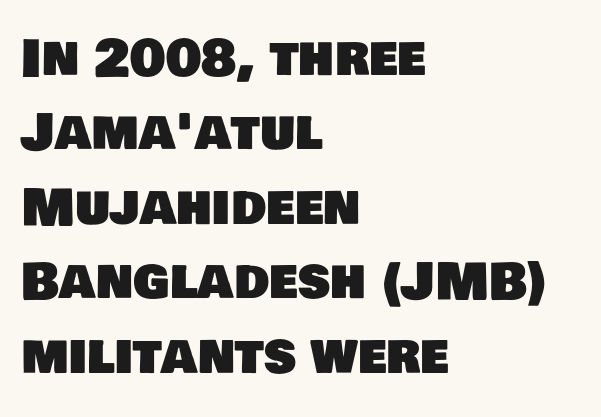
{"serif": "no", "width": "normal", "stroke_contrast": "low", "x_height": "large", "monospaced": "no", "underline": "no", "align": "left", "line_spacing": "normal", "line_spacing_ratio": 1.49, "letter_spacing": "normal", "letter_spacing_em": 0.0, "glyph_px": 50}
